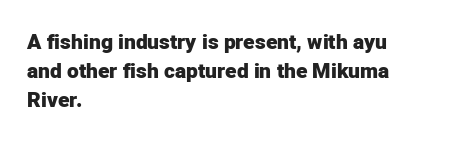
Q: Is the text bold? A: Yes.
Q: Is the text italic (slanted)? A: No, it is upright.
Q: Is the text underlined? A: No.
Q: How is the paragraph aligned? A: Left-aligned.
Q: Is the spacing between letters normal or unusually wide? A: Normal.
Q: Is the spacing between lines tight, normal or loose? A: Normal.
